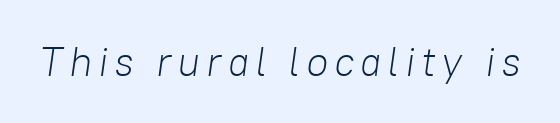
Q: Is the text bold? A: No.
Q: Is the text italic (slanted)? A: Yes, it leans right by about 8 degrees.
Q: Is the text underlined? A: No.
Q: Width (condensed, normal, or wide)? A: Normal.
Q: Stroke contrast? A: Low.
Q: x-height? A: Medium.
Q: Monospaced? A: No.
